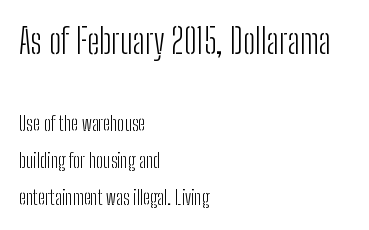
Reading top to bottom, the characters get smaller at the block break. Unlike italic type, these characters show no tilt at all. The face used here is proportionally spaced, like ordinary book or web type. The horizontal fit of the characters is conventional and even. Typeset ragged right — the left edge is the straight one. Plain, unruled lines of type.
